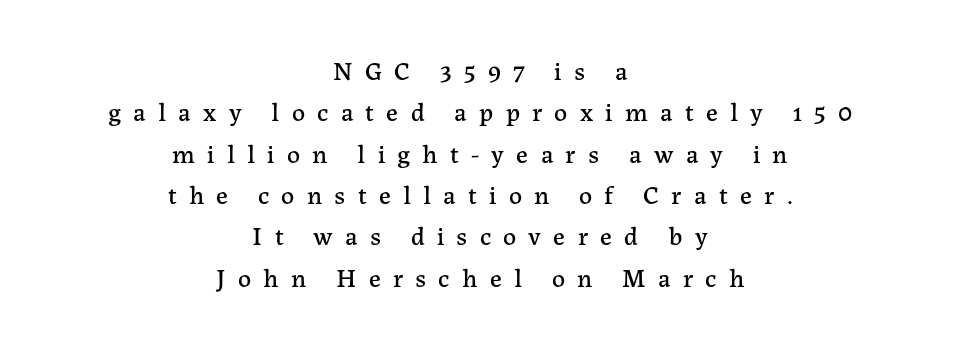
Rendered with straight, roman letterforms. Letters rest on an invisible, unmarked baseline. If you folded the block vertically in half, each line would mirror itself in length. What stands out about the letter spacing? Its width — letters are far apart. If you measured baseline to baseline, you'd find a middling distance.
